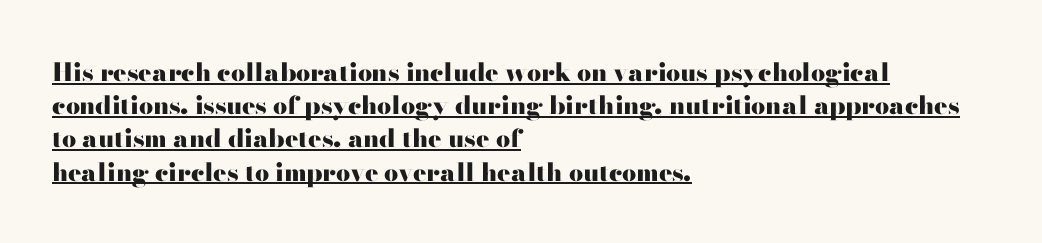
Posture: upright roman. Students, note that the glyphs here touch the page at normal intervals. These lines stack with their left ends in a neat column. The space between consecutive lines is moderate. I'd describe the lettering as bold — thick and assertive. Has an underline been added? It has.
